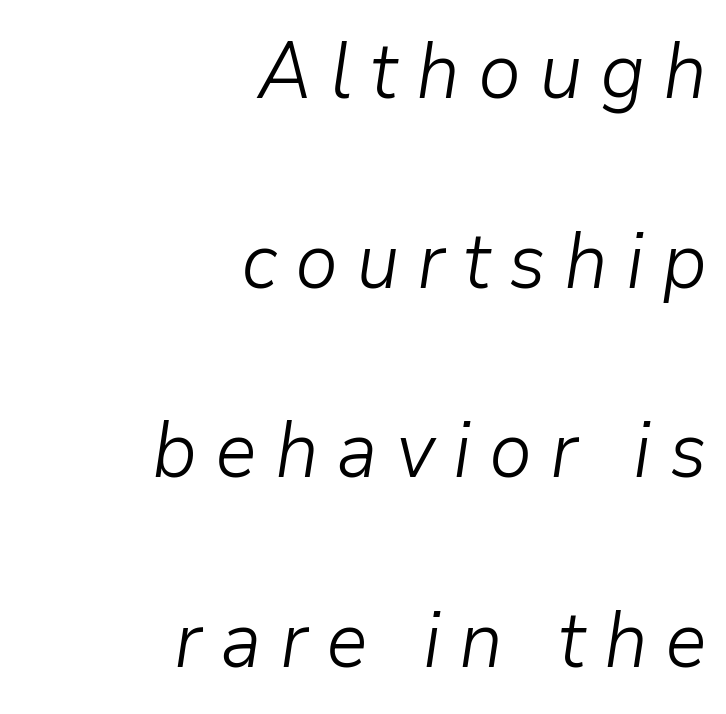
Heaviness? Minimal to ordinary, like unemphasized prose. Rendered with sloped, italic letterforms. Casual observation: everything's shoved over to the right. In terms of letterspacing, this is a distinctly airy, spread setting.
